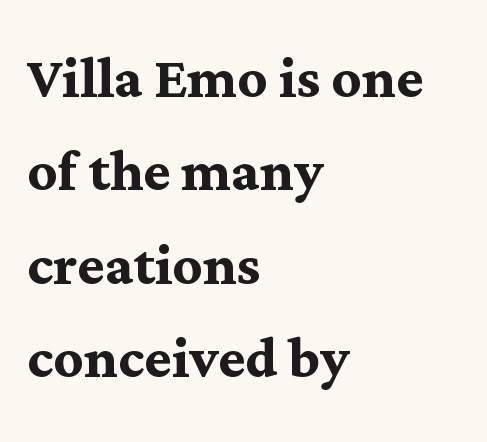
Q: Is the text bold? A: Yes.
Q: Is the text italic (slanted)? A: No, it is upright.
Q: Is the typeface a serif or a sans-serif typeface? A: Serif.
Q: Is the text underlined? A: No.
Q: How is the paragraph aligned? A: Left-aligned.
Q: Is the spacing between letters normal or unusually wide? A: Normal.
Q: Is the spacing between lines tight, normal or loose? A: Normal.
Q: Width (condensed, normal, or wide)? A: Normal.
Q: Stroke contrast? A: Medium.
Q: x-height? A: Medium.
Q: Monospaced? A: No.
